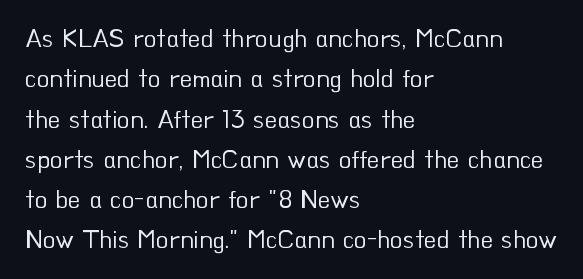
The image shows 26 px text type, upright; set left-aligned, normal line spacing (1.55x), normal letter spacing, not underlined.
